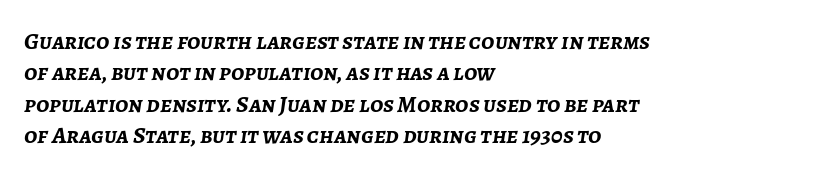
Q: Is the text bold? A: Yes.
Q: Is the text italic (slanted)? A: Yes, it leans right by about 7 degrees.
Q: Is the text underlined? A: No.
Q: How is the paragraph aligned? A: Left-aligned.
Q: Is the spacing between letters normal or unusually wide? A: Normal.
Q: Is the spacing between lines tight, normal or loose? A: Normal.
